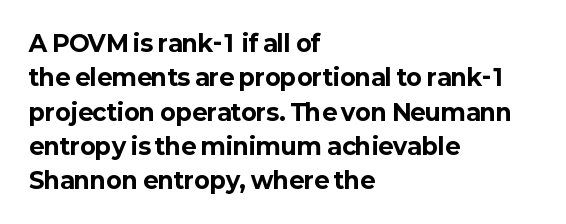
The image shows 23 px bold type, upright; set left-aligned, normal line spacing (1.49x), normal letter spacing, not underlined.
